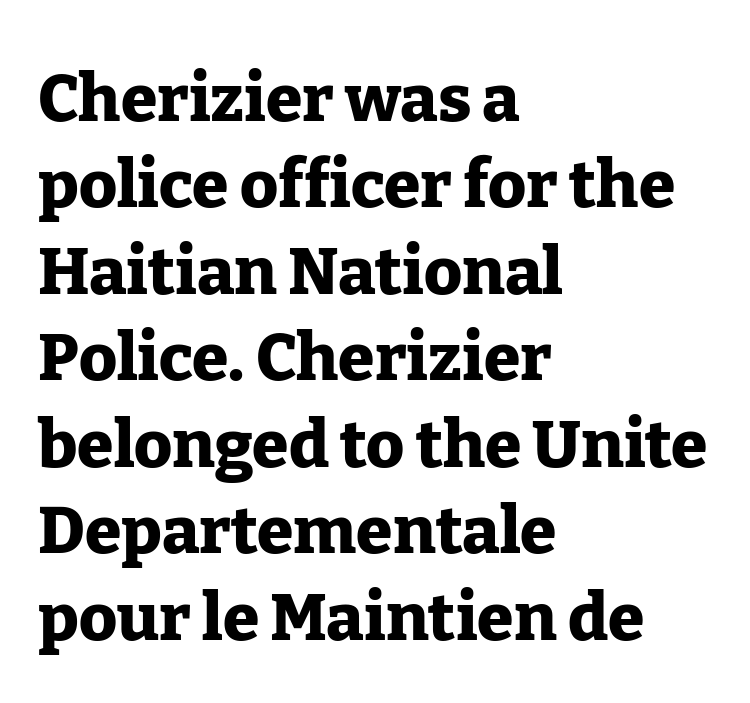
Is this a sans? No — the strokes have serifs. There is no visible air inserted between adjacent glyphs. Weight: bold. Proportional: the letters do not fall into vertical columns.
